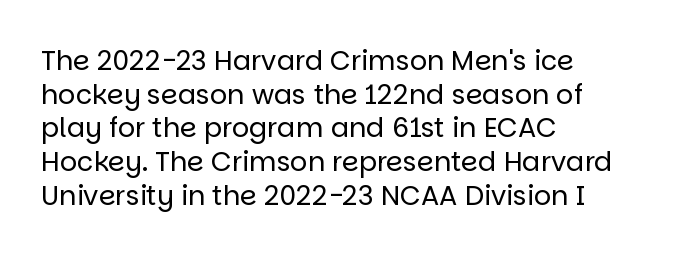
{"italic": "no", "bold": "no", "underline": "no", "align": "left", "line_spacing": "normal", "line_spacing_ratio": 1.25, "letter_spacing": "normal", "letter_spacing_em": 0.0, "glyph_px": 27}
